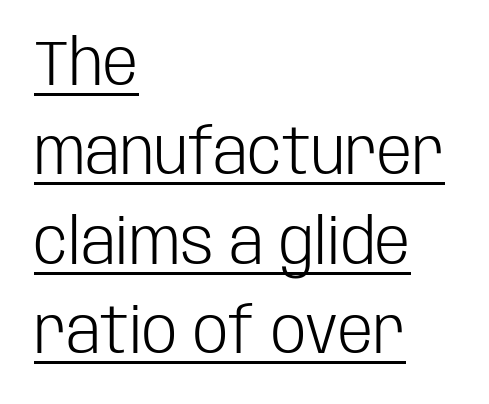
The image shows 63 px light, condensed sans-serif type, upright; set left-aligned, normal line spacing (1.42x), normal letter spacing, underlined; low stroke contrast and a large x-height.
